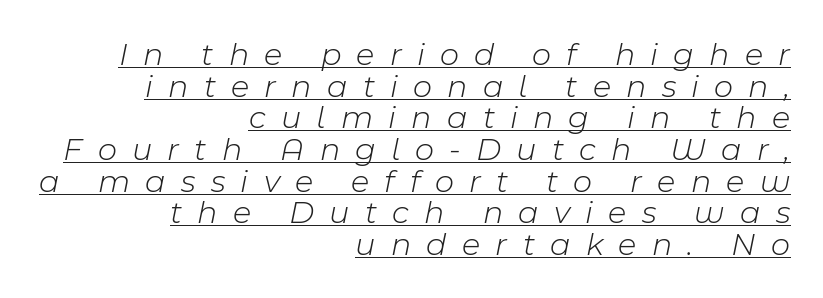
Each new line begins almost immediately beneath the previous one. Think of a printed novel: that variable character pitch is what you see here. The face looks like a standard text weight, possibly lighter. Line endings align vertically; line beginnings do not. In terms of letterspacing, this is a distinctly airy, spread setting. The axis of the letterforms is tilted away from vertical.
